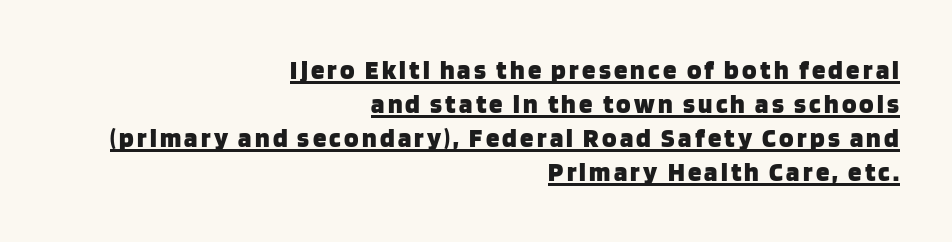
{"italic": "no", "bold": "yes", "underline": "yes", "align": "right", "line_spacing": "normal", "line_spacing_ratio": 1.26, "glyph_px": 27}
